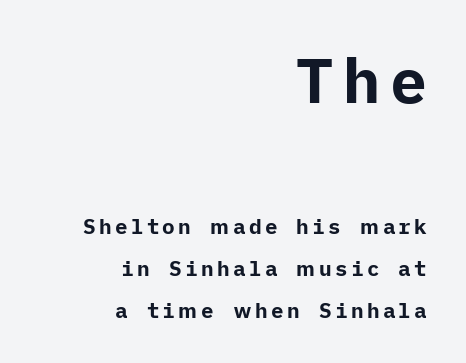
The image shows 62 px bold sans-serif type, upright; set right-aligned, loose line spacing (1.99x), not underlined; the first (top) block is 2.95x larger; low stroke contrast and a medium x-height.
